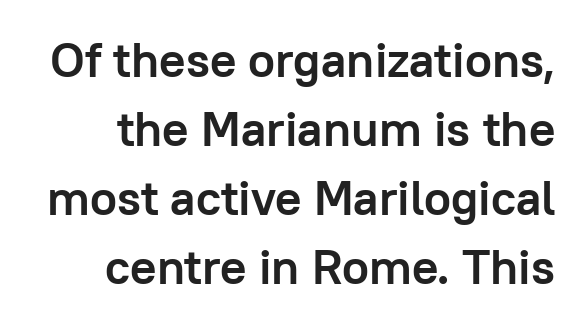
{"serif": "no", "italic": "no", "bold": "yes", "weight": "semibold", "width": "normal", "stroke_contrast": "low", "x_height": "medium", "monospaced": "no", "underline": "no", "line_spacing": "normal", "line_spacing_ratio": 1.41, "letter_spacing": "normal", "letter_spacing_em": 0.0, "glyph_px": 49}
